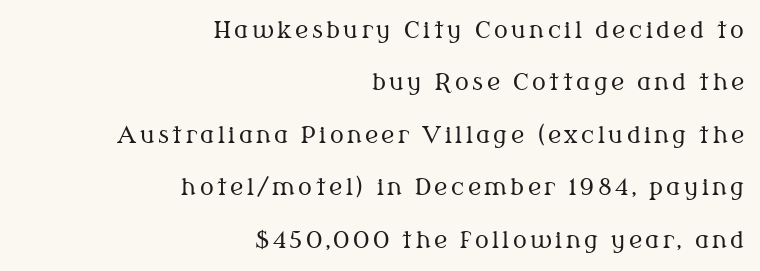
This rendering features lettering with no underline. This is the regular roman posture of the typeface. The setting favours the right margin, as signatures and pull-quotes sometimes do. The typesetting does not lean heavy: it is not bold. The rendering uses a large line-height, opening up the rows.
